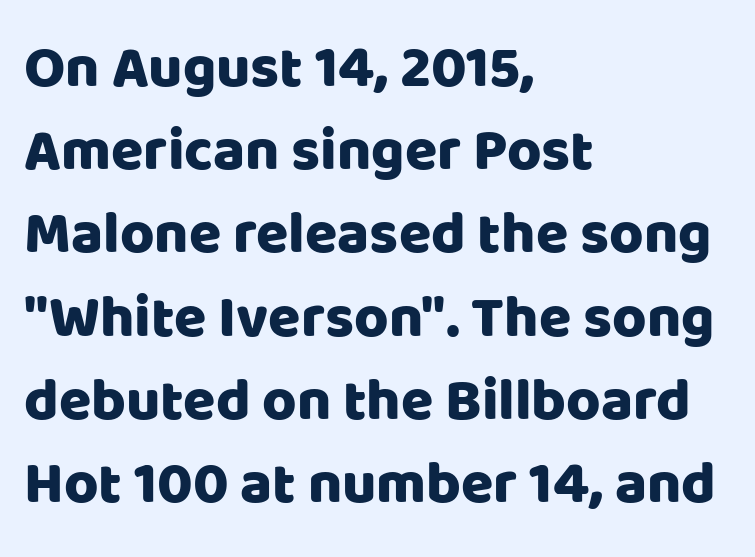
Q: Is the text italic (slanted)? A: No, it is upright.
Q: Is the typeface a serif or a sans-serif typeface? A: Sans-serif.
Q: Is the text underlined? A: No.
Q: How is the paragraph aligned? A: Left-aligned.
Q: Is the spacing between letters normal or unusually wide? A: Normal.
Q: Is the spacing between lines tight, normal or loose? A: Normal.
Q: Width (condensed, normal, or wide)? A: Normal.
Q: Stroke contrast? A: Low.
Q: x-height? A: Large.
Q: Monospaced? A: No.
